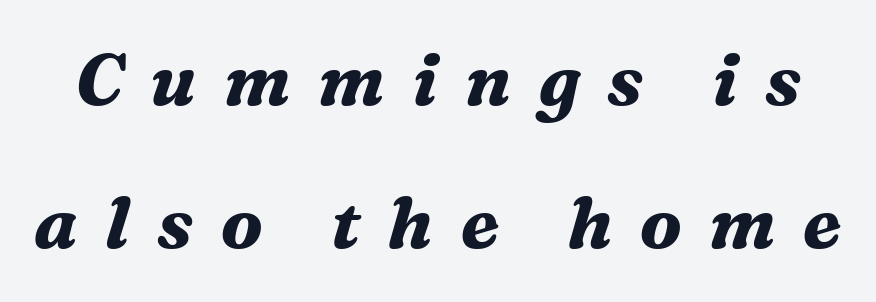
The image shows 72 px bold serif type, italic (leaning right); set loose line spacing (1.99x), unusually wide letter spacing (+0.38 em), not underlined; medium stroke contrast and a medium x-height.
